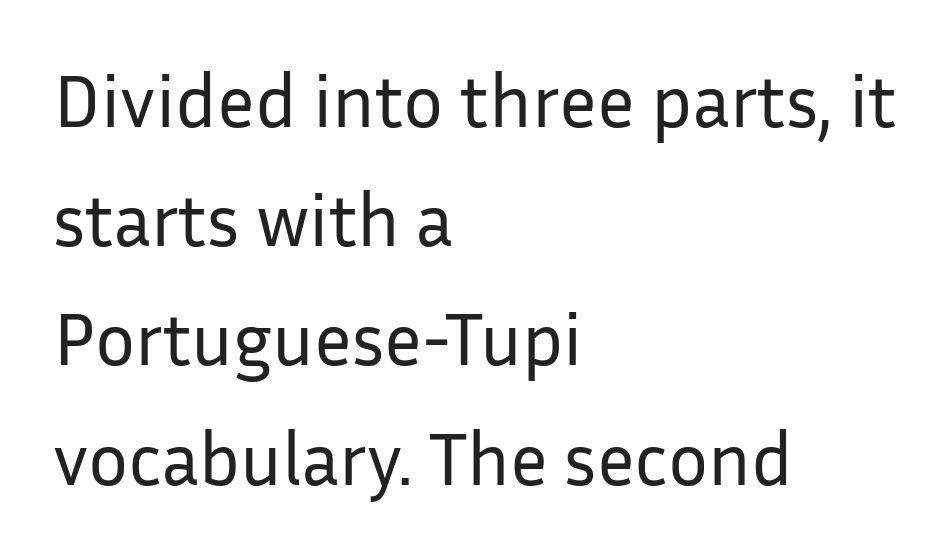
Posture: vertical. The letters advance in unequal steps, a hallmark of proportional type. Decoration check: the copy has no underline. The block of text has a typical density, with ordinary space between rows.
